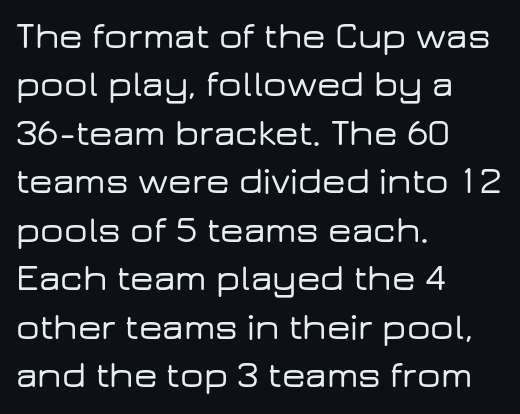
{"serif": "no", "italic": "no", "width": "wide", "stroke_contrast": "low", "x_height": "medium", "monospaced": "no", "underline": "no", "align": "left", "line_spacing": "normal", "line_spacing_ratio": 1.31, "letter_spacing": "normal", "letter_spacing_em": 0.0, "glyph_px": 37}
